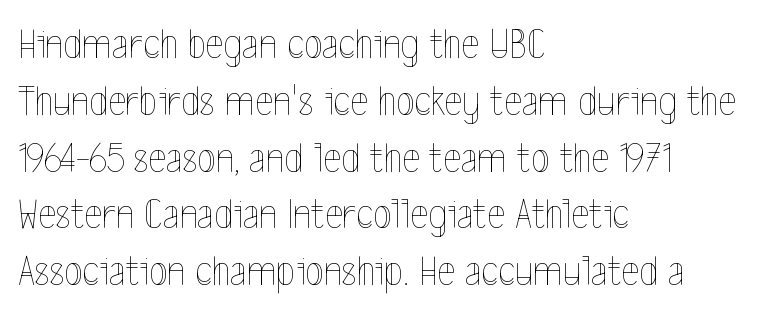
Q: Is the text bold? A: No.
Q: Is the text italic (slanted)? A: No, it is upright.
Q: Is the text underlined? A: No.
Q: How is the paragraph aligned? A: Left-aligned.
Q: Is the spacing between letters normal or unusually wide? A: Normal.
Q: Is the spacing between lines tight, normal or loose? A: Normal.
Q: Width (condensed, normal, or wide)? A: Condensed.
Q: x-height? A: Medium.
Q: Monospaced? A: No.
